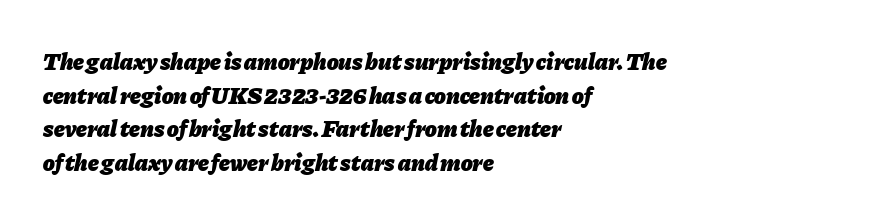
{"italic": "yes", "lean": "right", "slant_degrees": 11, "bold": "yes", "underline": "no", "align": "left", "line_spacing": "normal", "line_spacing_ratio": 1.4, "letter_spacing": "normal", "letter_spacing_em": 0.0, "glyph_px": 24}
